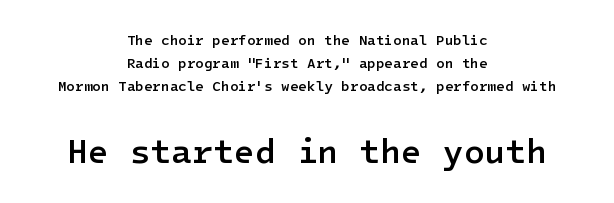
Q: Is the text bold? A: Semi-bold.
Q: Is the text italic (slanted)? A: No, it is upright.
Q: Is the typeface a serif or a sans-serif typeface? A: Sans-serif.
Q: Is the text underlined? A: No.
Q: How is the paragraph aligned? A: Centered.
Q: Is the spacing between letters normal or unusually wide? A: Normal.
Q: Is the spacing between lines tight, normal or loose? A: Normal.
Q: Which block of text is set in a larger size, the first (top) or the second (bottom)? A: The second (bottom) one.
Q: Width (condensed, normal, or wide)? A: Normal.
Q: Stroke contrast? A: Low.
Q: x-height? A: Medium.
